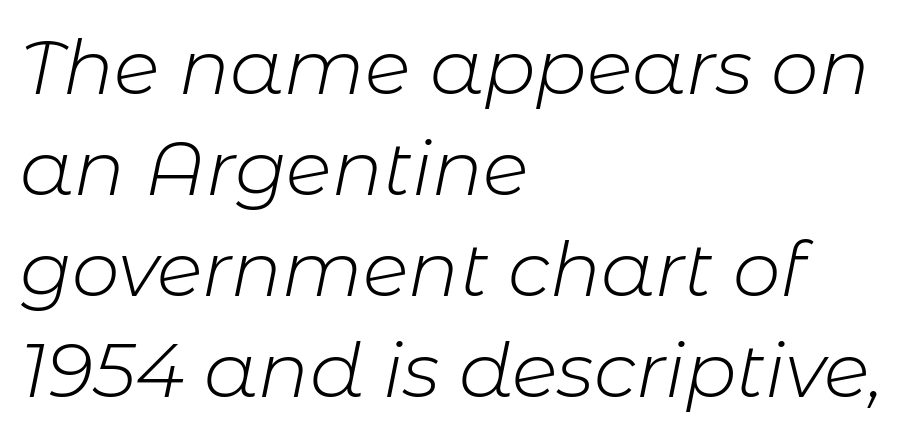
{"italic": "yes", "lean": "right", "slant_degrees": 11, "bold": "no", "weight": "light", "width": "normal", "stroke_contrast": "low", "x_height": "medium", "monospaced": "no", "underline": "no", "align": "left", "line_spacing": "normal", "line_spacing_ratio": 1.33, "letter_spacing": "normal", "letter_spacing_em": 0.0, "glyph_px": 76}
